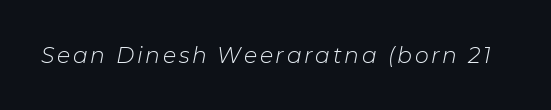
Bare-footed words on every line. This reads as an unemphasized weight, regular at the heaviest. Italic: yes, the glyphs are oblique.
